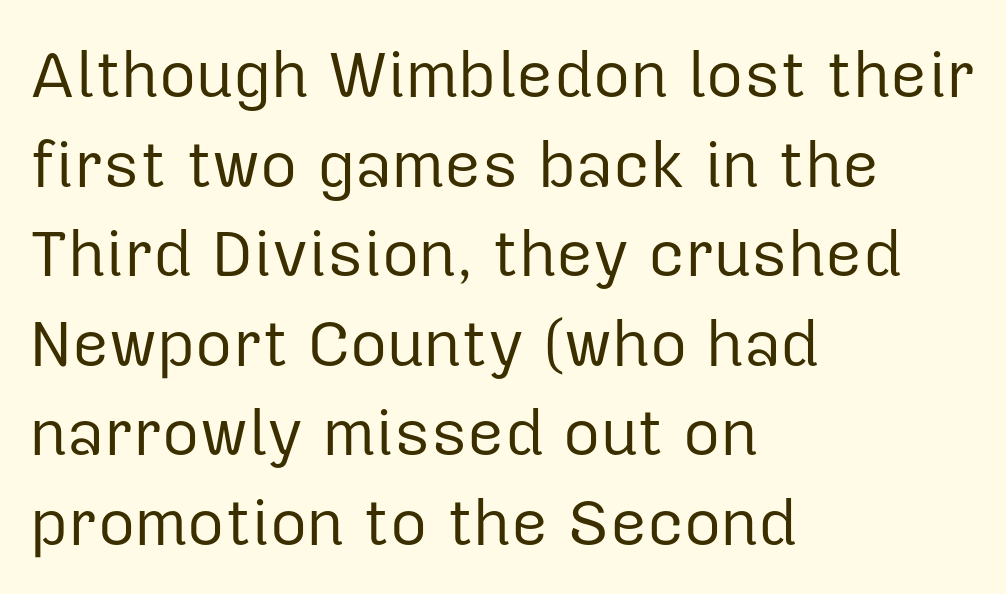
The image shows 64 px regular-weight sans-serif type, upright; set left-aligned, normal line spacing (1.4x), normal letter spacing, not underlined; low stroke contrast and a medium x-height.
